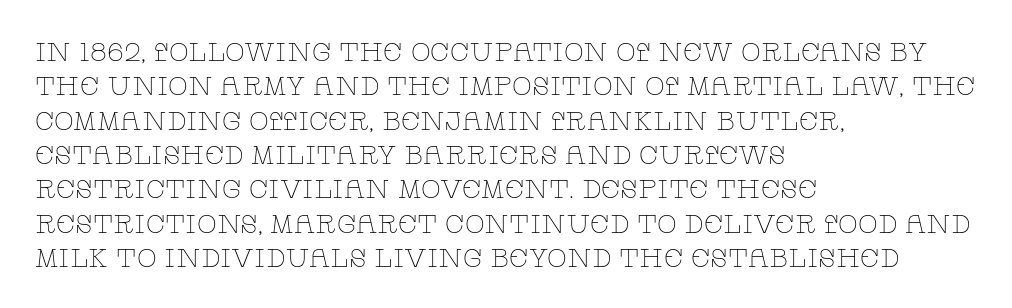
Leftover space on each line is placed entirely after the last word. Notice how the stems are strictly vertical — no italics here. The rendering uses a moderate line-height, typical for paragraphs. Underlining? Definitely not there. A light-to-regular cut is what we see here.
